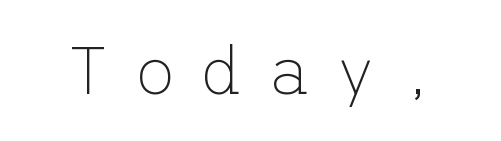
Summary of weight: not heavy and not bold. Examine the stroke ends and you'll find no serifs. Someone cranked the tracking dial way up on this one. Posture: straight, roman, zero tilt.
